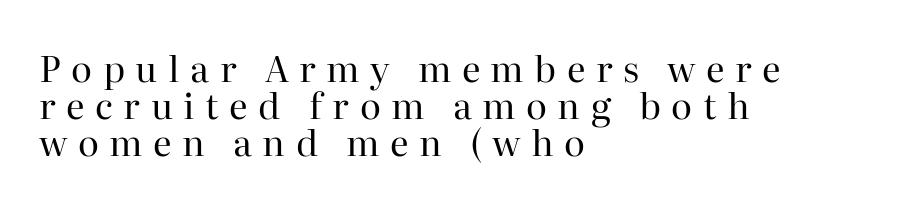
{"serif": "yes", "italic": "no", "bold": "no", "weight": "regular", "width": "normal", "stroke_contrast": "high", "x_height": "medium", "monospaced": "no", "underline": "no", "align": "left", "line_spacing": "tight", "line_spacing_ratio": 1.03, "letter_spacing": "wide", "letter_spacing_em": 0.29, "glyph_px": 36}
